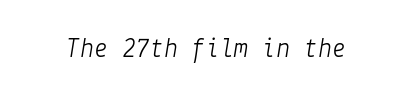
Letters rest on an invisible, unmarked baseline. The weight tops out at a normal text grade. There is no visible air inserted between adjacent glyphs. The lettering tilts uniformly, giving the passage an italic look.
